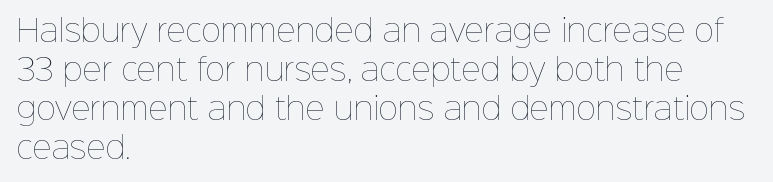
{"italic": "no", "bold": "no", "weight": "thin", "width": "normal", "stroke_contrast": "low", "x_height": "medium", "monospaced": "no", "underline": "no", "align": "left", "line_spacing": "normal", "line_spacing_ratio": 1.3, "letter_spacing": "normal", "letter_spacing_em": 0.0, "glyph_px": 30}
